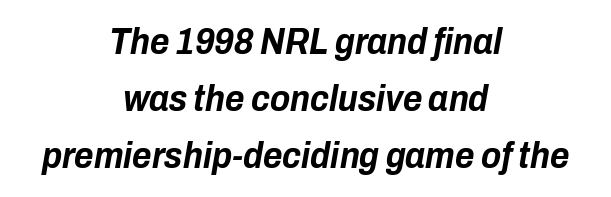
{"italic": "yes", "lean": "right", "slant_degrees": 10, "bold": "yes", "weight": "bold", "width": "condensed", "stroke_contrast": "low", "x_height": "medium", "monospaced": "no", "underline": "no", "align": "center", "line_spacing": "normal", "line_spacing_ratio": 1.54, "letter_spacing": "normal", "letter_spacing_em": 0.0, "glyph_px": 37}
